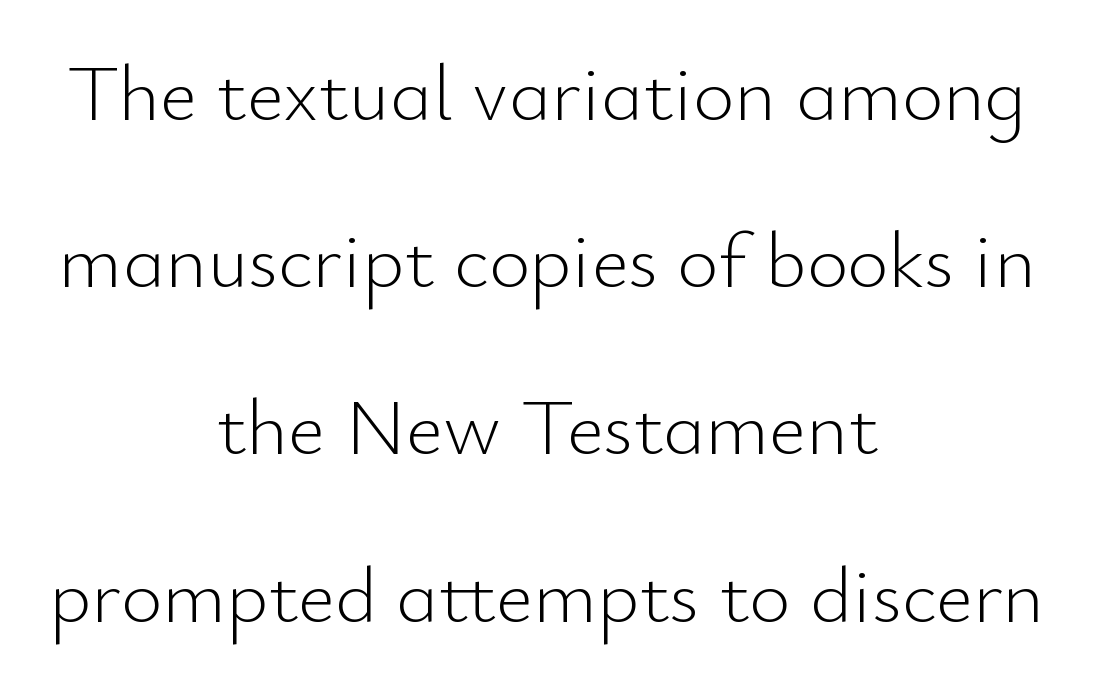
Q: Is the text bold? A: No.
Q: Is the text italic (slanted)? A: No, it is upright.
Q: Is the typeface a serif or a sans-serif typeface? A: Sans-serif.
Q: Is the text underlined? A: No.
Q: How is the paragraph aligned? A: Centered.
Q: Is the spacing between letters normal or unusually wide? A: Normal.
Q: Is the spacing between lines tight, normal or loose? A: Loose.
Q: Width (condensed, normal, or wide)? A: Normal.
Q: Stroke contrast? A: Low.
Q: x-height? A: Small.
Q: Monospaced? A: No.
